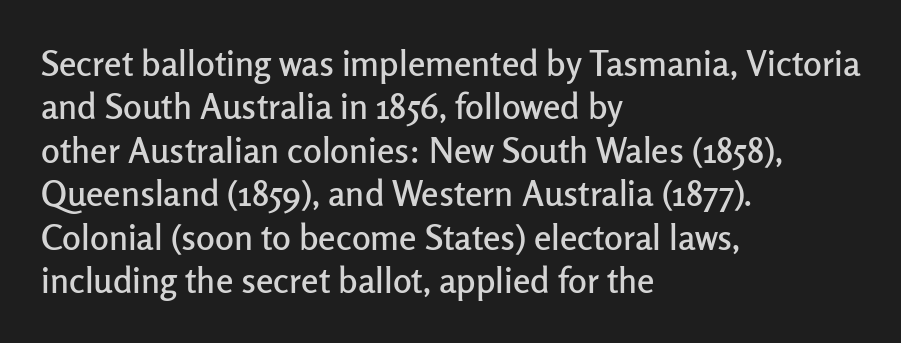
Q: Is the text italic (slanted)? A: No, it is upright.
Q: Is the typeface a serif or a sans-serif typeface? A: Sans-serif.
Q: Is the text underlined? A: No.
Q: How is the paragraph aligned? A: Left-aligned.
Q: Is the spacing between letters normal or unusually wide? A: Normal.
Q: Width (condensed, normal, or wide)? A: Normal.
Q: Stroke contrast? A: Low.
Q: x-height? A: Medium.
Q: Monospaced? A: No.
